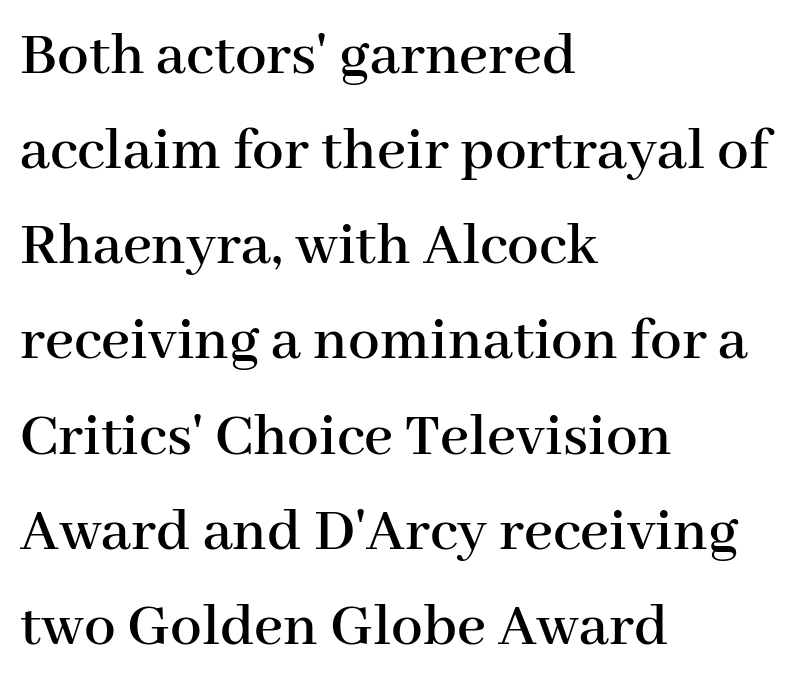
{"serif": "yes", "italic": "no", "width": "normal", "stroke_contrast": "high", "x_height": "medium", "monospaced": "no", "underline": "no", "align": "left", "line_spacing": "normal", "line_spacing_ratio": 1.51, "letter_spacing": "normal", "letter_spacing_em": 0.0, "glyph_px": 63}
